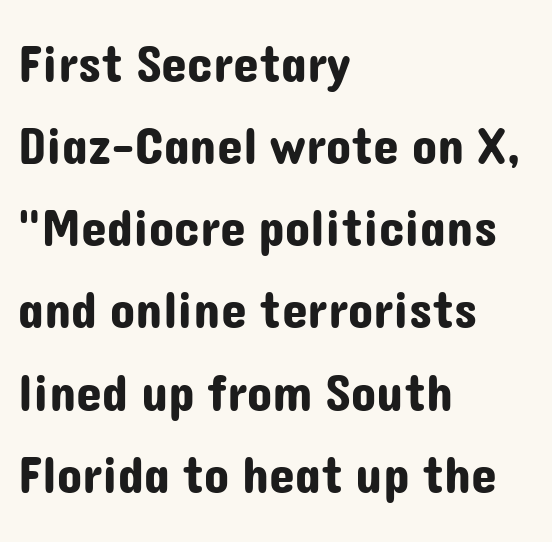
{"serif": "no", "italic": "no", "width": "normal", "stroke_contrast": "low", "x_height": "medium", "monospaced": "no", "underline": "no", "align": "left", "line_spacing": "normal", "line_spacing_ratio": 1.58, "letter_spacing": "normal", "letter_spacing_em": 0.0, "glyph_px": 52}
